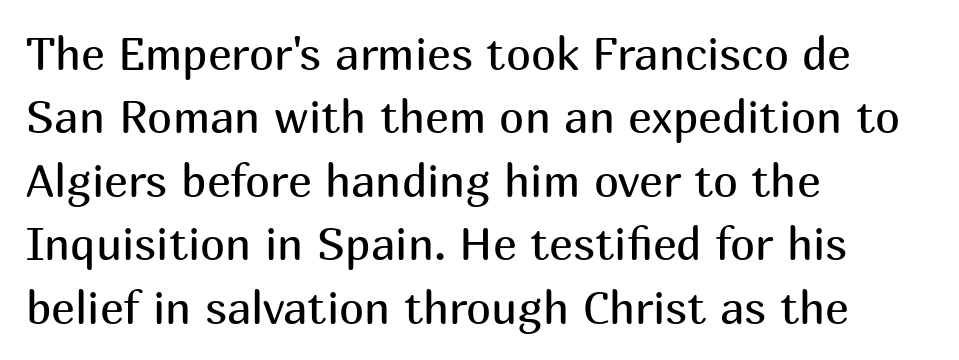
The image shows 45 px regular-weight sans-serif type, upright; set left-aligned, normal line spacing (1.41x), normal letter spacing, not underlined; medium stroke contrast and a medium x-height.
